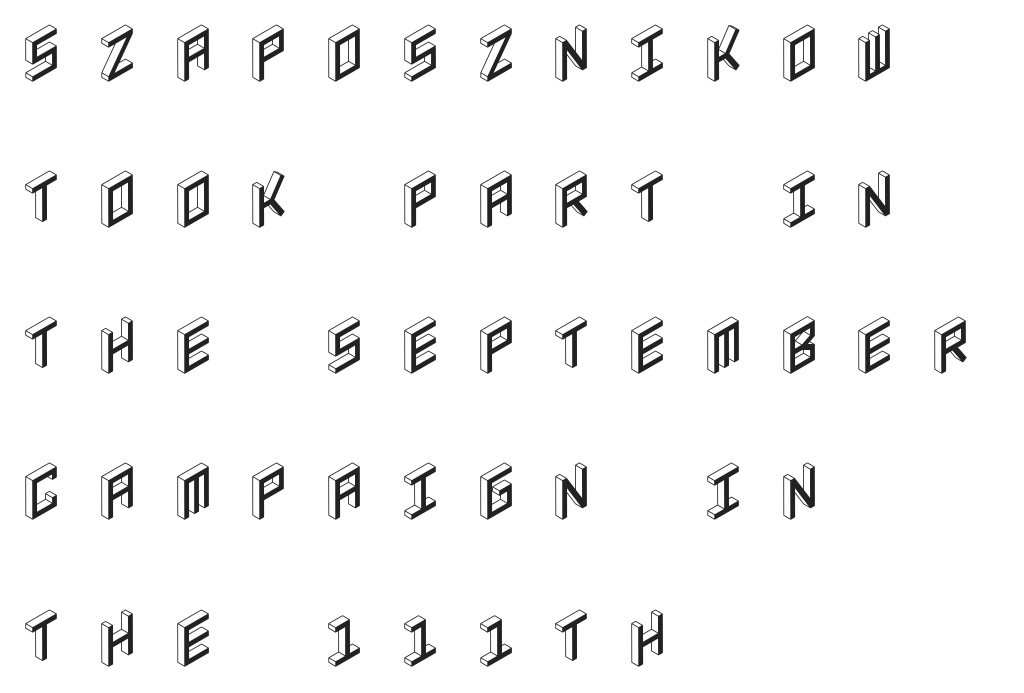
The image shows 63 px condensed type, upright; set left-aligned, loose line spacing (2.32x), unusually wide letter spacing (+0.47 em), not underlined; a large x-height.
